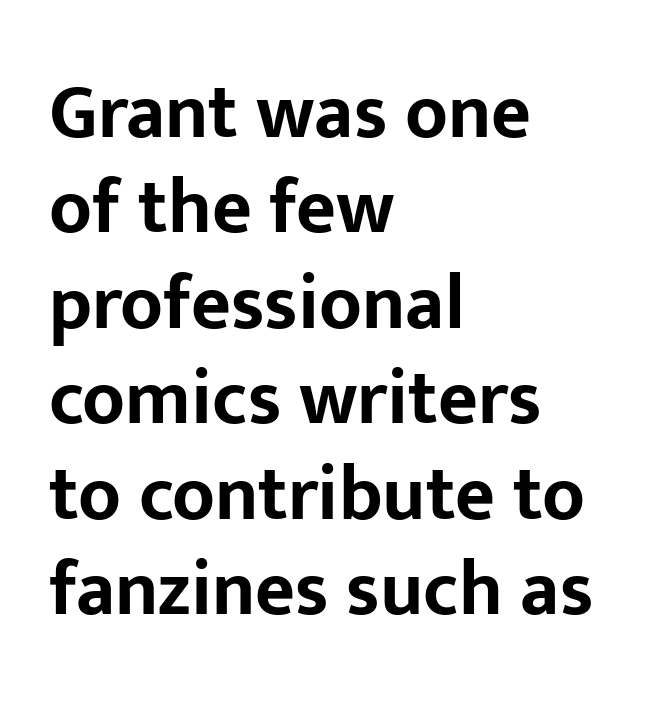
Characters follow at the spacing the type designer built in. Character widths vary here, with narrow letters taking less room than wide ones. Set as a true bold cut, around the 700 mark. Just letters on the line, the space beneath them empty. Vertical strokes here are truly vertical. The paragraph shown leans on its left margin.
